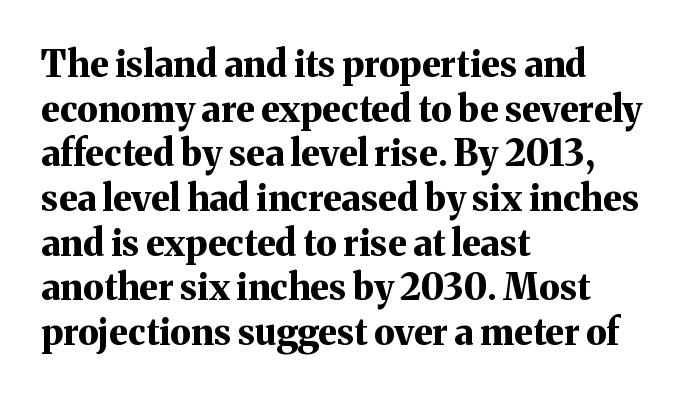
The image shows 36 px bold serif type, upright; set left-aligned, line spacing 1.24x, normal letter spacing, not underlined; medium stroke contrast and a medium x-height.
